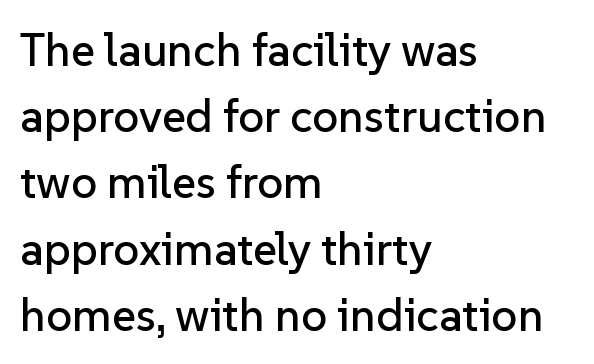
Has an underline been added? It has not. These lines were composed using upright roman letters. A typesetter would call this proportional, since set widths differ per character. This sample is left-justified, so line endings fall wherever the words run out. The rendering shows plain stroke endings on the letterforms — a sans-serif design. These lines keep a tight, regular rhythm from letter to letter.
